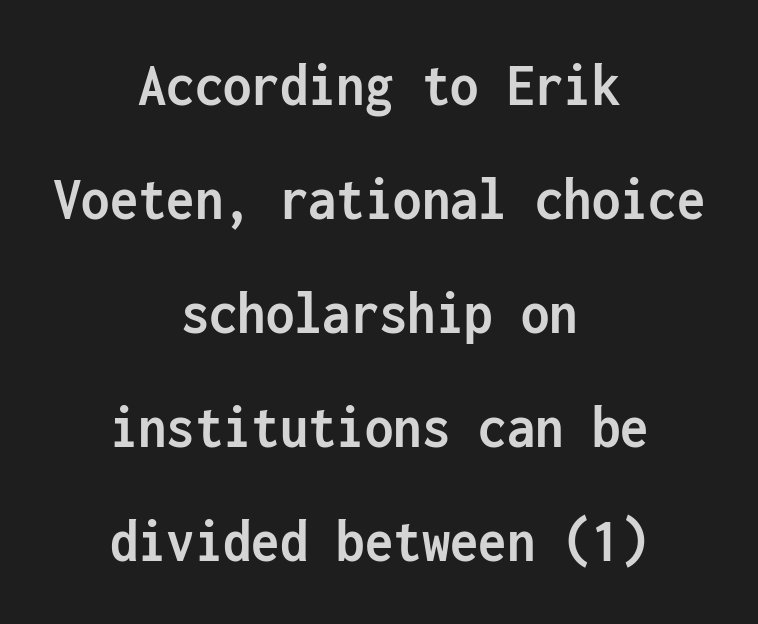
The image shows 63 px semibold, condensed sans-serif type, upright, monospaced; set centered, line spacing 1.81x, normal letter spacing, not underlined; low stroke contrast and a medium x-height.
